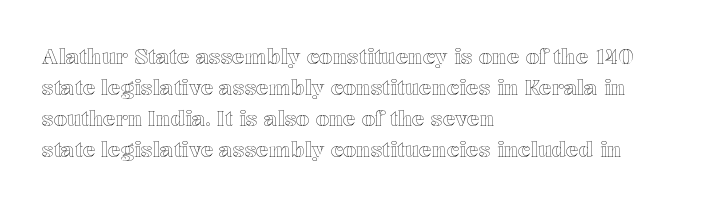
{"italic": "no", "underline": "no", "align": "left", "line_spacing": "normal", "line_spacing_ratio": 1.47, "letter_spacing": "normal", "letter_spacing_em": 0.0, "glyph_px": 21}
